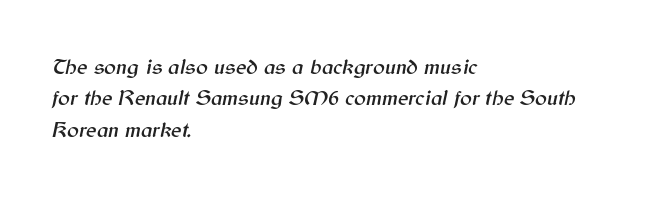
Q: Is the text italic (slanted)? A: Yes, it leans right by about 12 degrees.
Q: Is the text underlined? A: No.
Q: How is the paragraph aligned? A: Left-aligned.
Q: Is the spacing between letters normal or unusually wide? A: Normal.
Q: Is the spacing between lines tight, normal or loose? A: Normal.
